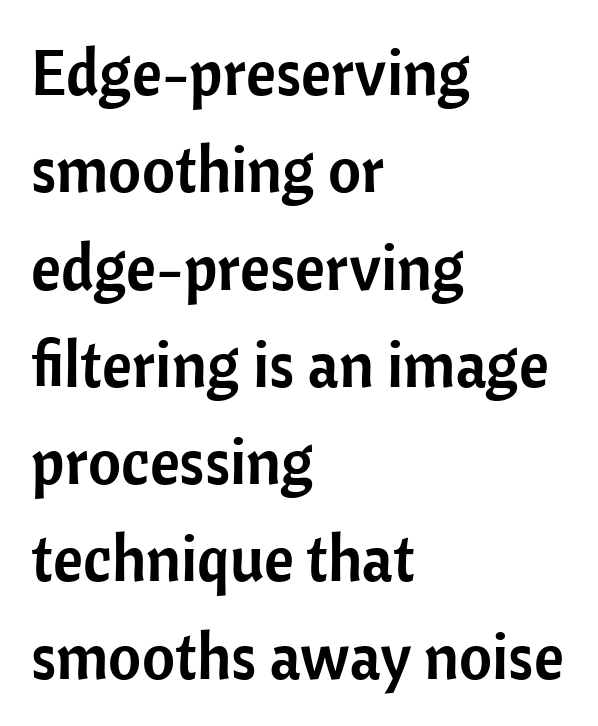
Q: Is the text italic (slanted)? A: No, it is upright.
Q: Is the typeface a serif or a sans-serif typeface? A: Sans-serif.
Q: Is the text underlined? A: No.
Q: How is the paragraph aligned? A: Left-aligned.
Q: Is the spacing between letters normal or unusually wide? A: Normal.
Q: Is the spacing between lines tight, normal or loose? A: Normal.
Q: Width (condensed, normal, or wide)? A: Normal.
Q: Stroke contrast? A: Low.
Q: x-height? A: Medium.
Q: Monospaced? A: No.
